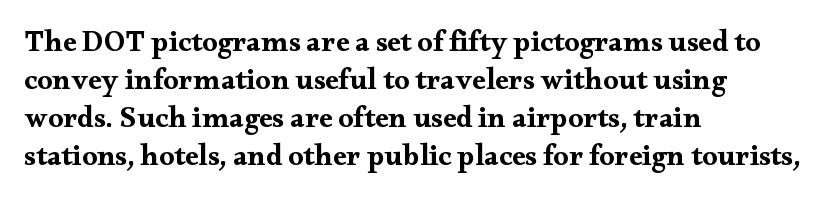
{"serif": "yes", "italic": "no", "bold": "yes", "weight": "bold", "width": "wide", "stroke_contrast": "medium", "x_height": "small", "monospaced": "no", "underline": "no", "align": "left", "line_spacing": "normal", "line_spacing_ratio": 1.27, "letter_spacing": "normal", "letter_spacing_em": 0.0, "glyph_px": 30}
